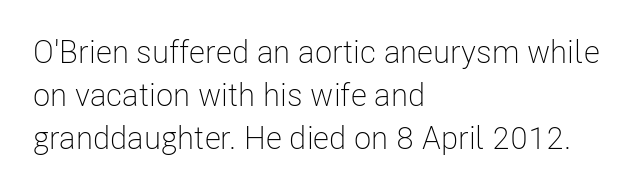
On a weight scale, this lands at 450 or below. Think of a printed novel: that variable character pitch is what you see here. A typesetter would call this zero additional tracking. Is there much room between lines? A standard amount, neither cramped nor airy. In terms of posture, this sample is upright.
